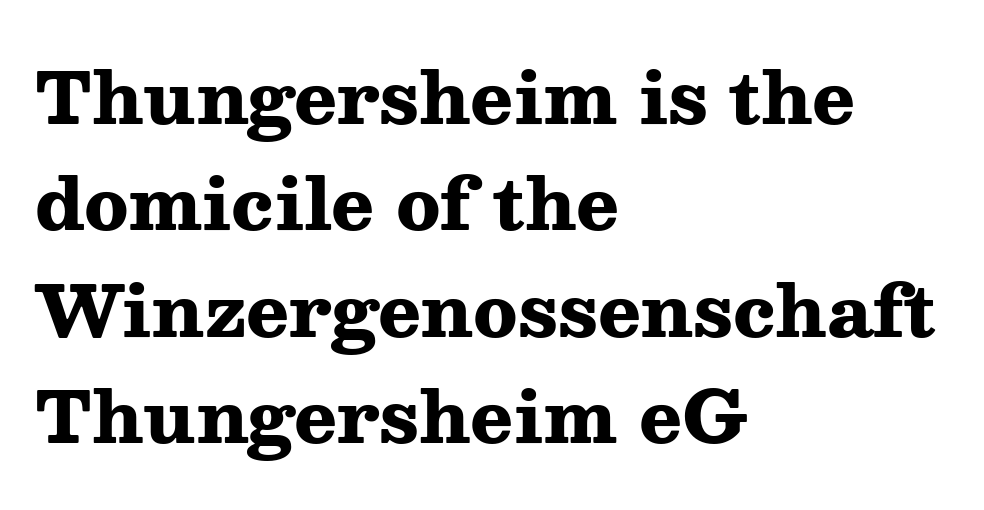
{"serif": "yes", "italic": "no", "bold": "yes", "weight": "heavy", "width": "wide", "stroke_contrast": "medium", "x_height": "medium", "monospaced": "no", "underline": "no", "align": "left", "line_spacing": "normal", "line_spacing_ratio": 1.5, "letter_spacing": "normal", "letter_spacing_em": 0.0, "glyph_px": 71}
